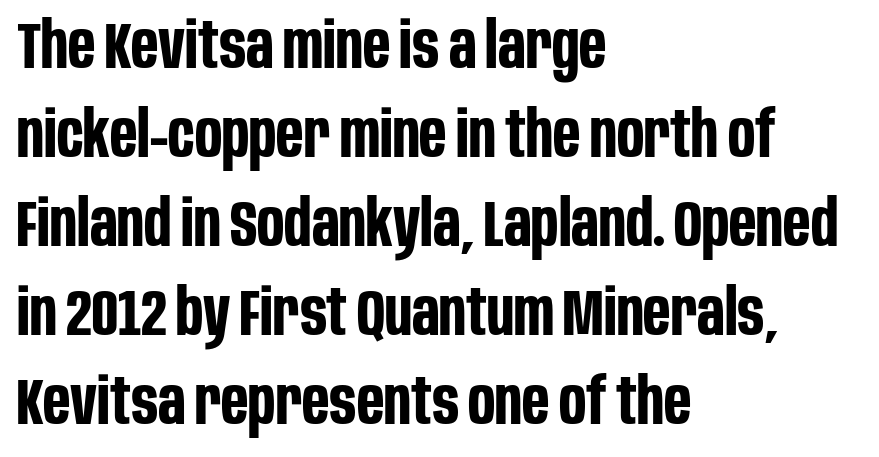
The image shows 64 px bold, condensed sans-serif type, upright; set left-aligned, normal line spacing (1.39x), normal letter spacing, not underlined; low stroke contrast and a large x-height.
